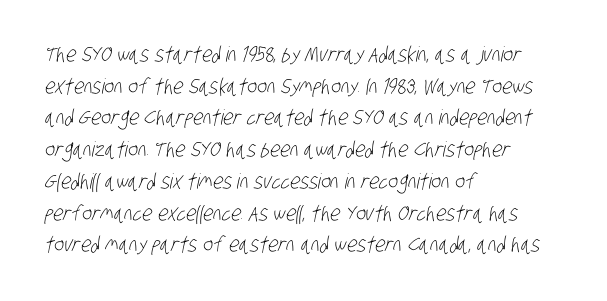
Q: Is the text bold? A: No.
Q: Is the text underlined? A: No.
Q: How is the paragraph aligned? A: Left-aligned.
Q: Is the spacing between letters normal or unusually wide? A: Normal.
Q: Is the spacing between lines tight, normal or loose? A: Normal.
